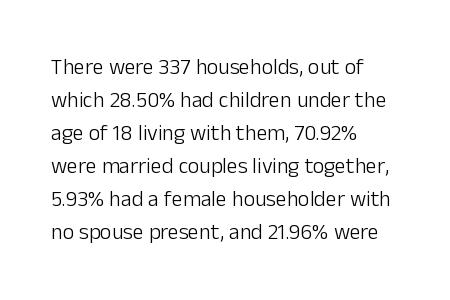
{"italic": "no", "bold": "no", "underline": "no", "align": "left", "line_spacing": "normal", "line_spacing_ratio": 1.5, "letter_spacing": "normal", "letter_spacing_em": 0.0, "glyph_px": 22}
